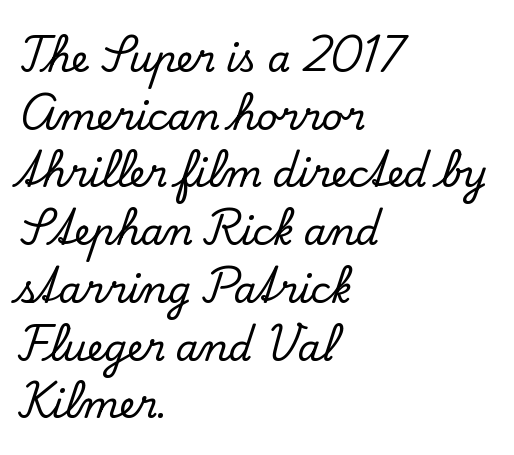
The letters carry serifs — small finishing strokes at the ends of their stems. Descender tails drop into unmarked territory. Think of a printed novel: that variable character pitch is what you see here. Caption: standard tracking, unaltered. Which margin do the lines hug? The left one — the right edge is uneven.
